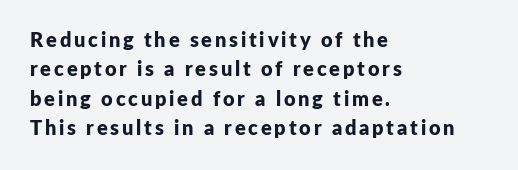
The strokes are fattened all the way to bold. Only glyphs here, with clear space below each row. Line starts are locked; line ends wander. Posture: vertical. Baseline-to-baseline distance is the conventional proportion of letter height.
